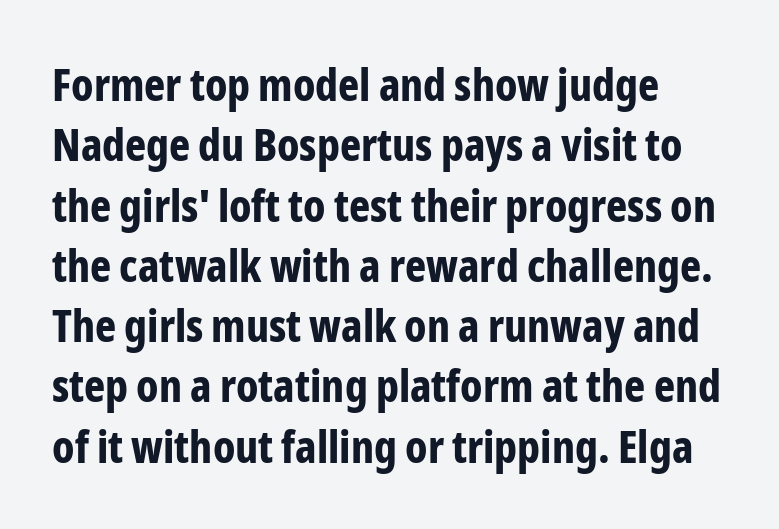
Normally led — the rows are evenly, conventionally spaced. If you drew a line through each stem, it would be perfectly vertical. This is heavy type, rendered in bold. The glyphs are unaccompanied by any horizontal stroke below them.
